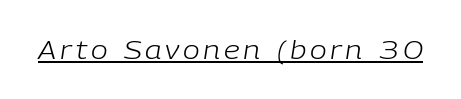
Q: Is the text bold? A: No.
Q: Is the text italic (slanted)? A: Yes, it leans right by about 9 degrees.
Q: Is the text underlined? A: Yes.
